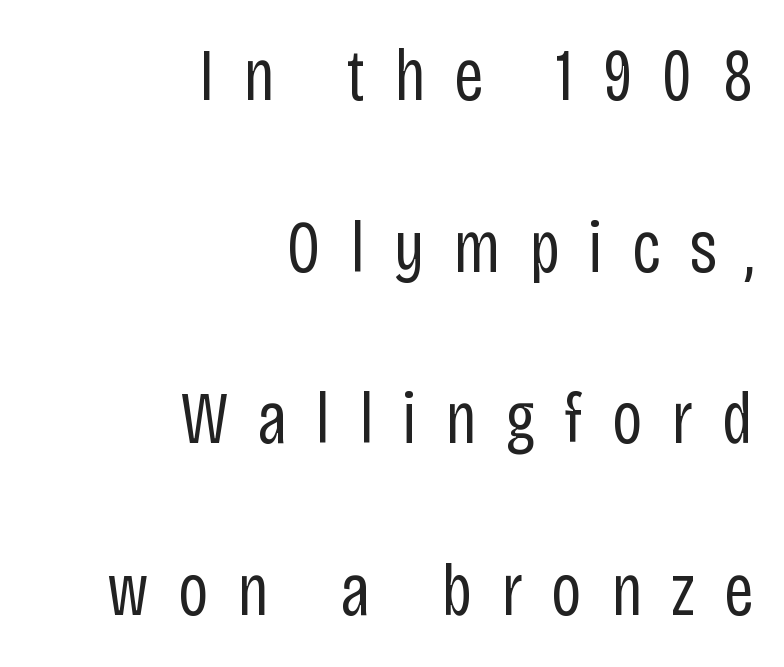
The image shows 74 px regular-weight, condensed sans-serif type, upright; set right-aligned, loose line spacing (2.32x), unusually wide letter spacing (+0.39 em), not underlined; low stroke contrast and a large x-height.
